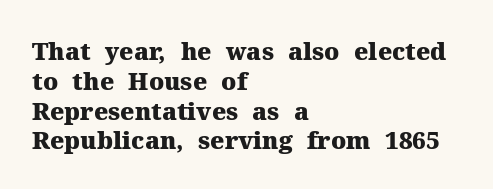
Every character sits straight up, as roman type does. This rendering uses left alignment, leaving the right contour irregular. Letters rest on an invisible, unmarked baseline. The passage shown has conventional tracking throughout. Pretty heavy lettering here — definitely bold.
